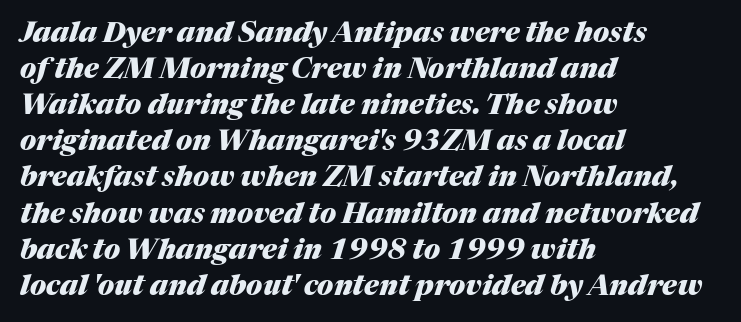
{"italic": "yes", "lean": "right", "slant_degrees": 17, "bold": "yes", "weight": "heavy", "width": "normal", "stroke_contrast": "medium", "x_height": "medium", "monospaced": "no", "underline": "no", "align": "left", "line_spacing": "normal", "line_spacing_ratio": 1.29, "letter_spacing": "normal", "letter_spacing_em": 0.0, "glyph_px": 28}
